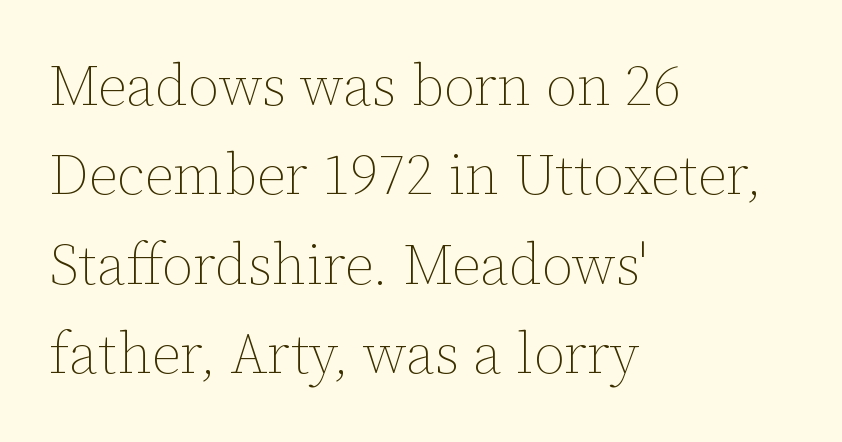
Between one letter and the next there's only the usual sliver of space. Unmarked baselines from the first word to the last. Is this a heavy cut? Hardly; it is regular or lighter. A student would call this left alignment; a typographer would say flush left, rag right. Think of a printed novel: that variable character pitch is what you see here.
